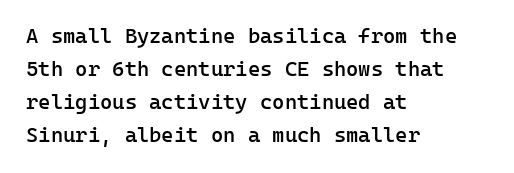
Q: Is the text bold? A: Semi-bold.
Q: Is the text italic (slanted)? A: No, it is upright.
Q: Is the text underlined? A: No.
Q: How is the paragraph aligned? A: Left-aligned.
Q: Is the spacing between letters normal or unusually wide? A: Normal.
Q: Is the spacing between lines tight, normal or loose? A: Normal.
